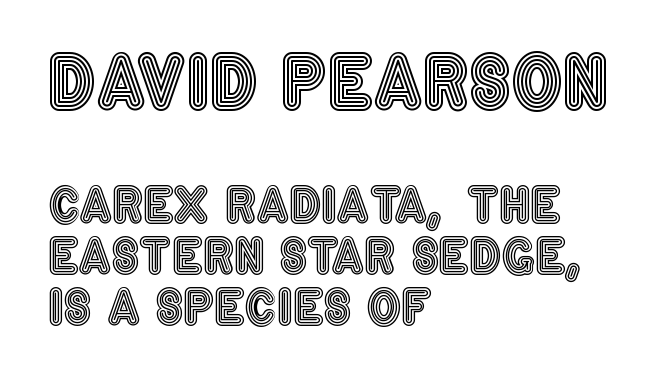
The image shows 72 px condensed type, upright; set left-aligned, tight line spacing (1.06x), normal letter spacing, not underlined; the first (top) block is 1.5x larger; a large x-height.
